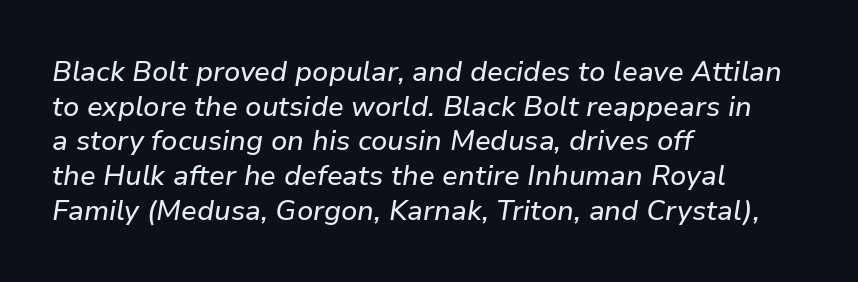
A typesetter would call this proportional, since set widths differ per character. The axis of the letterforms is tilted away from vertical. Nobody touched the tracking dial on this one. The space beneath each line is pristine and unruled. Every row of glyphs begins at an identical x-position on the left.
